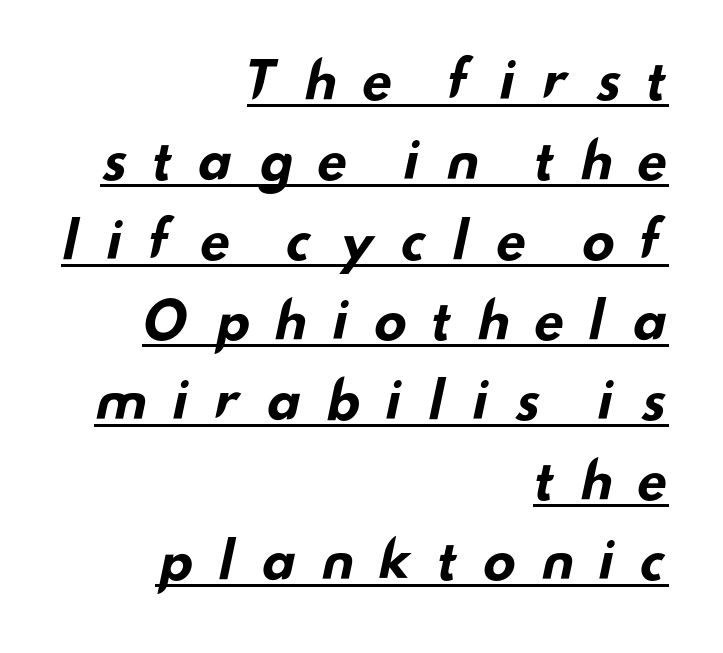
Spacing verdict: proportional, widths tailored to each character. In terms of weight, the rendering is a true, heavy bold. The type family on display is of the sans-serif kind. Line ends are locked; line starts wander. These lines have a slow, spaced-out rhythm from letter to letter.
